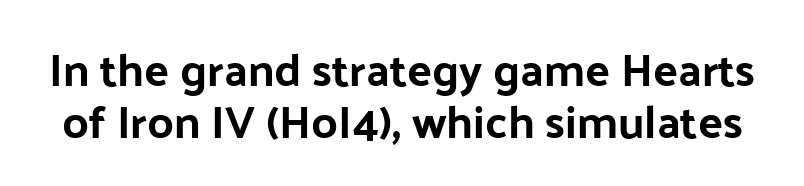
{"serif": "no", "italic": "no", "width": "normal", "stroke_contrast": "low", "x_height": "medium", "monospaced": "no", "underline": "no", "line_spacing": "tight", "line_spacing_ratio": 1.13, "letter_spacing": "normal", "letter_spacing_em": 0.0, "glyph_px": 46}
